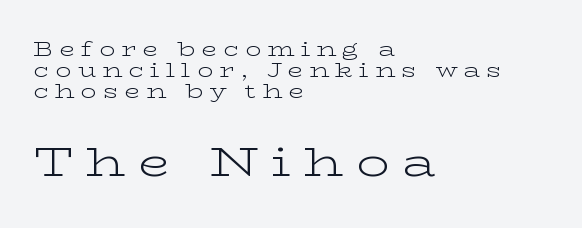
The image shows 41 px light, wide serif type, upright; set left-aligned, tight line spacing (1.06x), unusually wide letter spacing (+0.31 em), not underlined; the second (bottom) block is 2.05x larger; low stroke contrast and a medium x-height.
